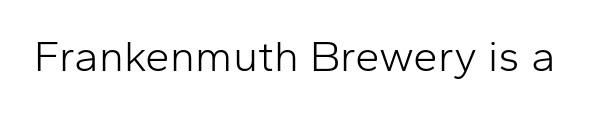
Q: Is the text bold? A: No.
Q: Is the text italic (slanted)? A: No, it is upright.
Q: Is the typeface a serif or a sans-serif typeface? A: Sans-serif.
Q: Is the text underlined? A: No.
Q: Is the spacing between letters normal or unusually wide? A: Normal.
Q: Width (condensed, normal, or wide)? A: Normal.
Q: Stroke contrast? A: Low.
Q: x-height? A: Medium.
Q: Monospaced? A: No.
